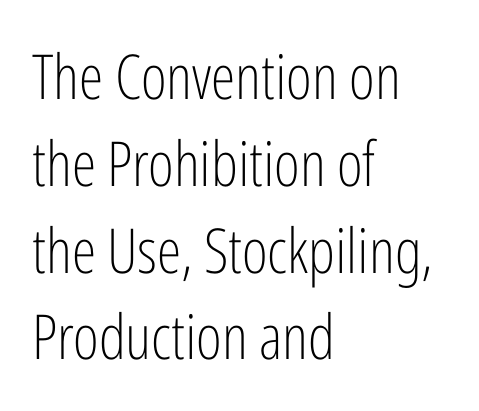
{"serif": "no", "italic": "no", "bold": "no", "weight": "light", "width": "condensed", "stroke_contrast": "low", "x_height": "medium", "monospaced": "no", "underline": "no", "align": "left", "line_spacing": "normal", "line_spacing_ratio": 1.4, "letter_spacing": "normal", "letter_spacing_em": 0.0, "glyph_px": 62}
